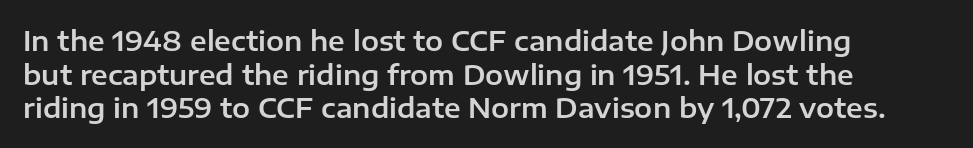
This is the regular roman posture of the typeface. Does extra space separate the letters? No, they use regular spacing. One-word summary of the alignment: left. How would I describe the line gaps? Plain and ordinary.
